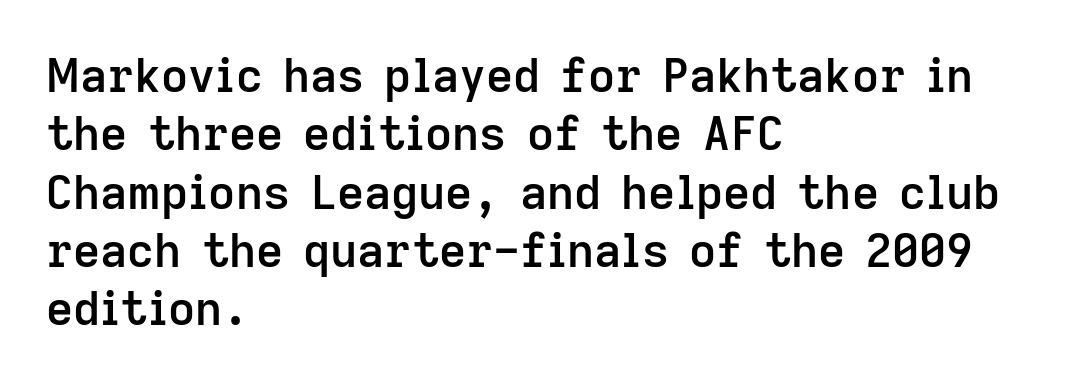
{"serif": "no", "italic": "no", "bold": "semi", "weight": "semibold", "width": "normal", "stroke_contrast": "low", "x_height": "medium", "monospaced": "no", "underline": "no", "align": "left", "line_spacing_ratio": 1.24, "letter_spacing": "normal", "letter_spacing_em": 0.0, "glyph_px": 47}
